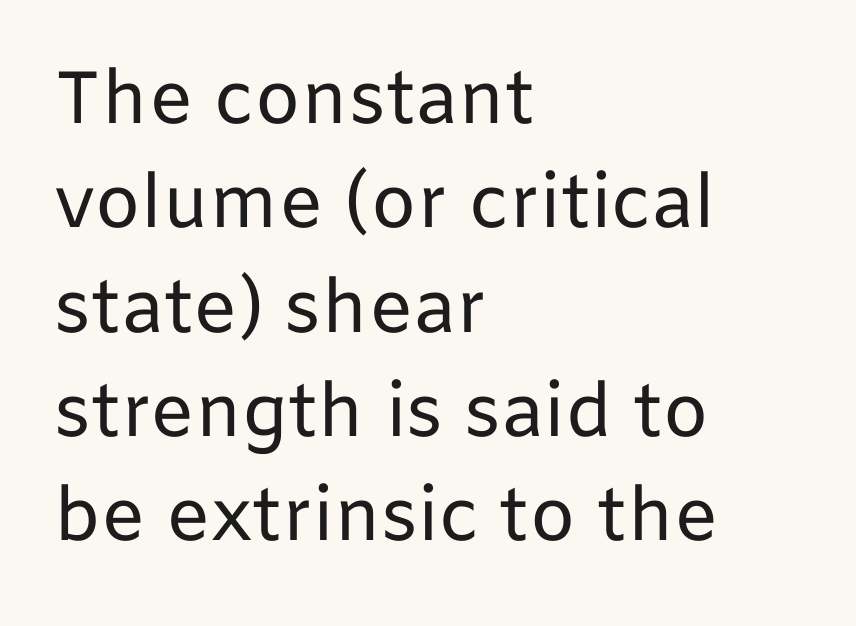
These lines are rendered in a variable-pitch font. The baseline area is clear. Stroke thickness stays within the range of a standard reading face or lighter. The rendering uses a moderate line-height, typical for paragraphs.
